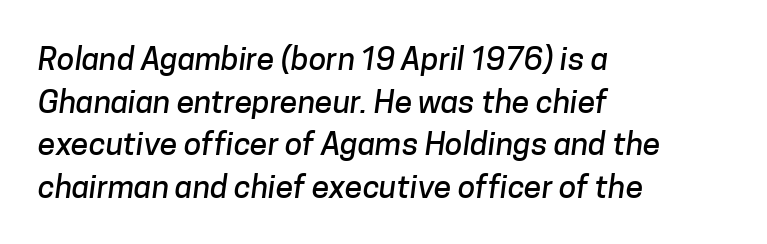
The image shows 32 px sans-serif type; set left-aligned, normal line spacing (1.33x), normal letter spacing, not underlined; low stroke contrast and a medium x-height.
